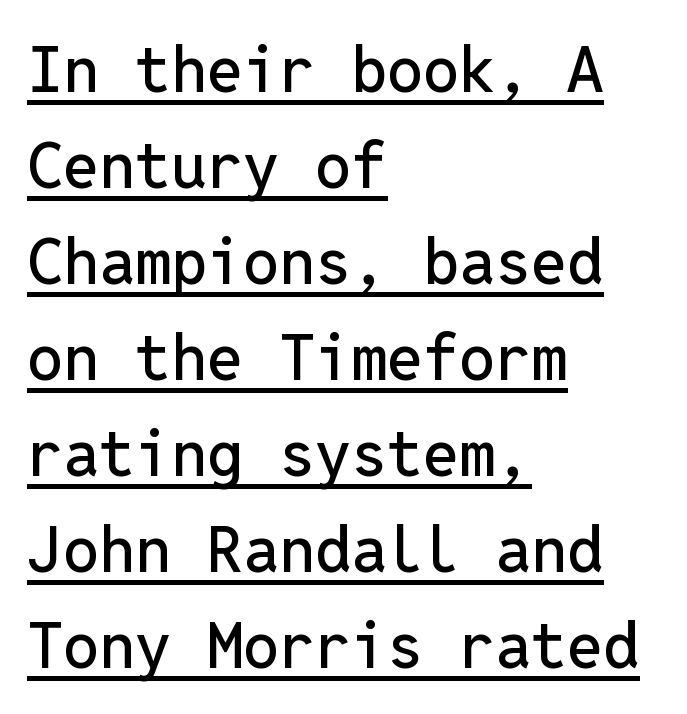
These lines are set flush left with a ragged right edge. The type is set solid horizontally, with unmodified tracking. Italic: no, the glyphs are upright roman. The designer went with a sans here, leaving each stem footless.
